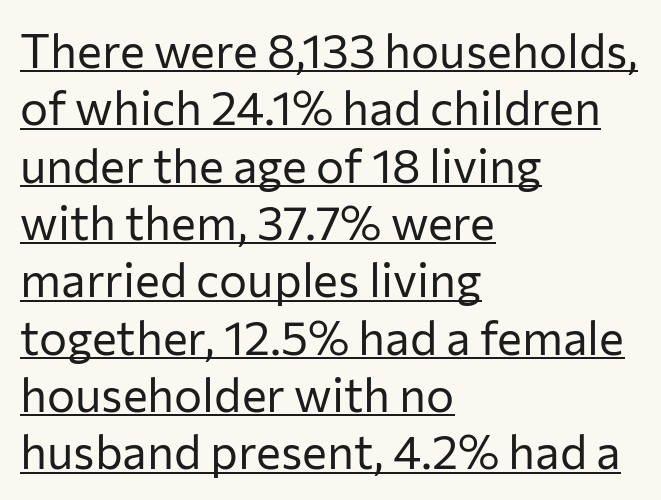
The image shows 47 px regular-weight sans-serif type, upright; set left-aligned, line spacing 1.22x, normal letter spacing, underlined; low stroke contrast and a medium x-height.
